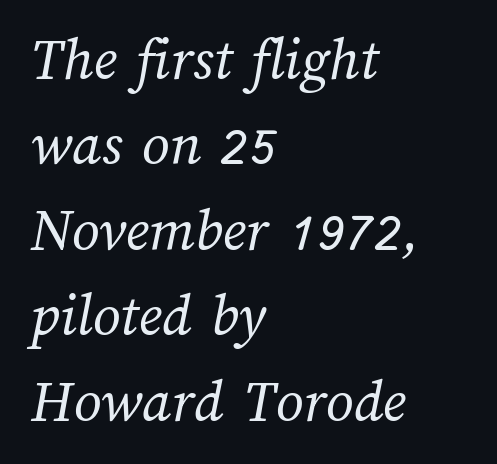
The image shows 61 px regular-weight type; set left-aligned, normal line spacing (1.4x), normal letter spacing, not underlined; medium stroke contrast and a medium x-height.
